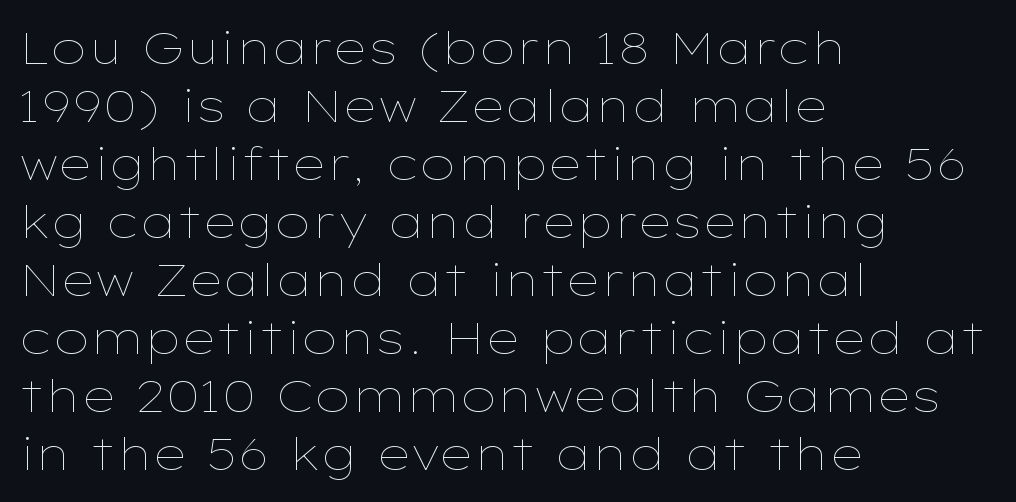
Q: Is the text bold? A: No.
Q: Is the text italic (slanted)? A: No, it is upright.
Q: Is the text underlined? A: No.
Q: How is the paragraph aligned? A: Left-aligned.
Q: Is the spacing between letters normal or unusually wide? A: Normal.
Q: Is the spacing between lines tight, normal or loose? A: Normal.
Q: Width (condensed, normal, or wide)? A: Wide.
Q: Stroke contrast? A: Low.
Q: x-height? A: Medium.
Q: Monospaced? A: No.
